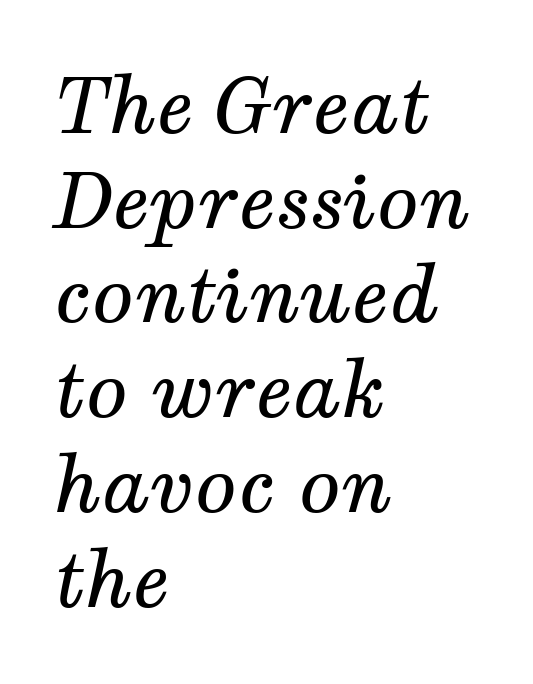
The glyphs look as if they've been sheared to an angle. The line texture is even and compact thanks to regular tracking. Short and long lines alike share a common starting point at left. Counters stay open thanks to moderate or lighter strokes. Is this a fixed-width face? No — the glyphs have proportional, varying widths. Unlike a clean sans, this face finishes its strokes with serifs.
